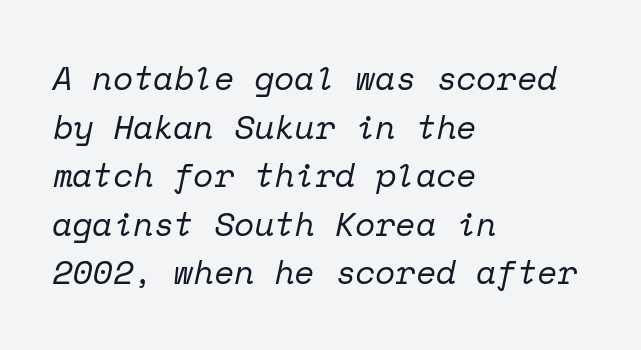
Q: Is the text bold? A: No.
Q: Is the text italic (slanted)? A: Yes, it leans right by about 12 degrees.
Q: Is the typeface a serif or a sans-serif typeface? A: Serif.
Q: Is the text underlined? A: No.
Q: How is the paragraph aligned? A: Left-aligned.
Q: Is the spacing between letters normal or unusually wide? A: Normal.
Q: Is the spacing between lines tight, normal or loose? A: Normal.
Q: Width (condensed, normal, or wide)? A: Normal.
Q: Stroke contrast? A: Low.
Q: x-height? A: Medium.
Q: Monospaced? A: Yes.
